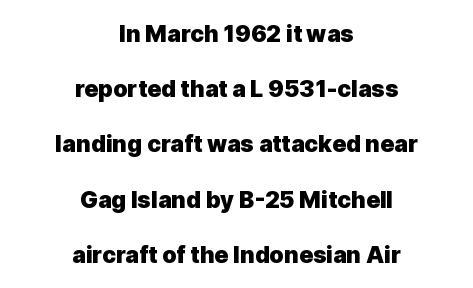
Characters follow at the spacing the type designer built in. In CSS terms this would be text-align: center. If you drew a line through each stem, it would be perfectly vertical. Bold? Absolutely — the strokes are thick and heavy. If you measured baseline to baseline, you'd find a long distance. The gap between lines stays unmarked.
